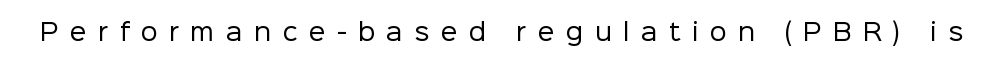
{"italic": "no", "bold": "no", "underline": "no", "letter_spacing": "wide", "letter_spacing_em": 0.47, "glyph_px": 24}
